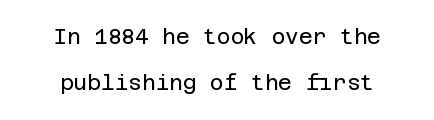
Q: Is the text bold? A: No.
Q: Is the text italic (slanted)? A: No, it is upright.
Q: Is the text underlined? A: No.
Q: How is the paragraph aligned? A: Centered.
Q: Is the spacing between letters normal or unusually wide? A: Normal.
Q: Is the spacing between lines tight, normal or loose? A: Loose.
